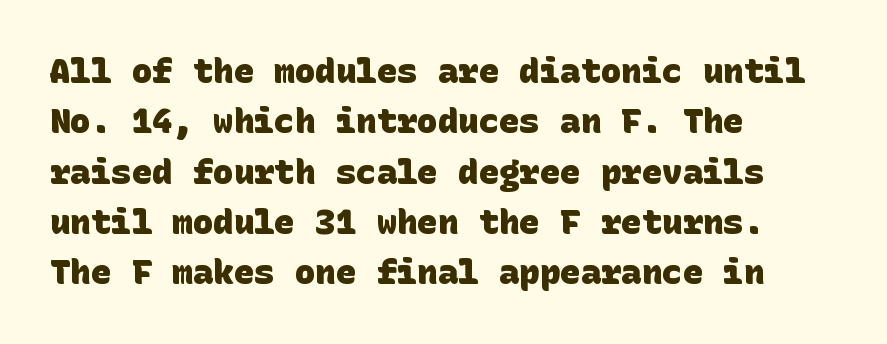
The image shows 34 px heavy sans-serif type; set left-aligned, normal line spacing (1.48x), normal letter spacing, not underlined; low stroke contrast and a large x-height.
